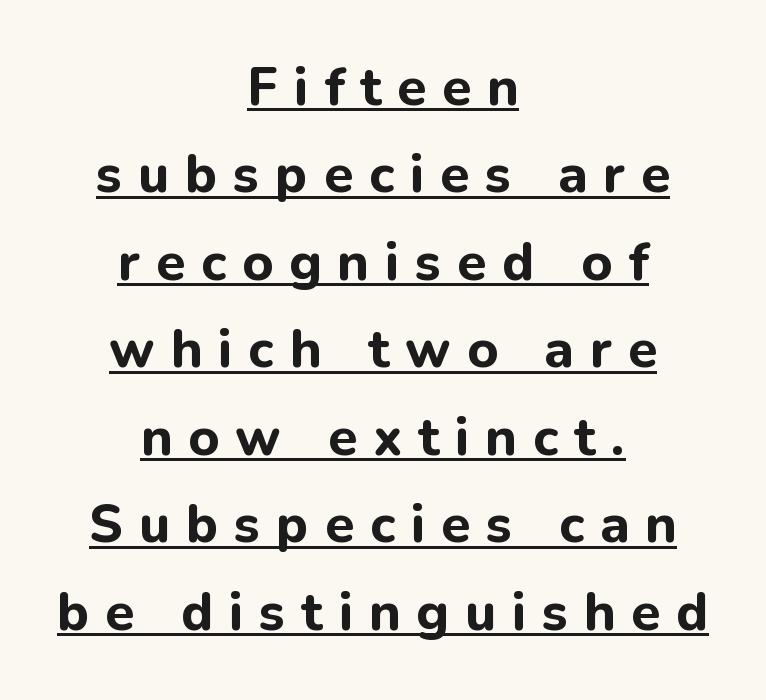
{"serif": "no", "italic": "no", "bold": "yes", "weight": "bold", "width": "normal", "stroke_contrast": "low", "x_height": "medium", "monospaced": "no", "underline": "yes", "align": "center", "line_spacing": "normal", "line_spacing_ratio": 1.65, "letter_spacing": "wide", "letter_spacing_em": 0.3, "glyph_px": 53}
